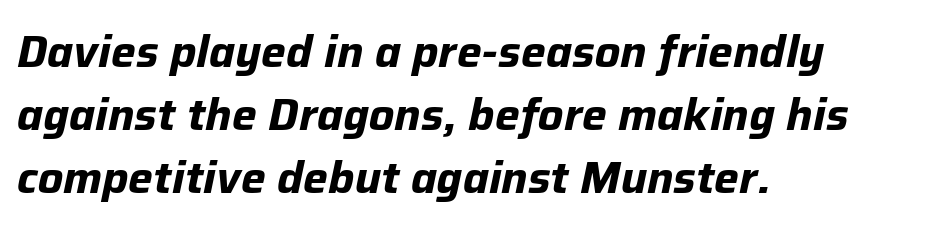
Q: Is the text bold? A: Yes.
Q: Is the text italic (slanted)? A: Yes, it leans right by about 12 degrees.
Q: Is the text underlined? A: No.
Q: How is the paragraph aligned? A: Left-aligned.
Q: Is the spacing between letters normal or unusually wide? A: Normal.
Q: Is the spacing between lines tight, normal or loose? A: Normal.
Q: Width (condensed, normal, or wide)? A: Normal.
Q: Stroke contrast? A: Low.
Q: x-height? A: Medium.
Q: Monospaced? A: No.
